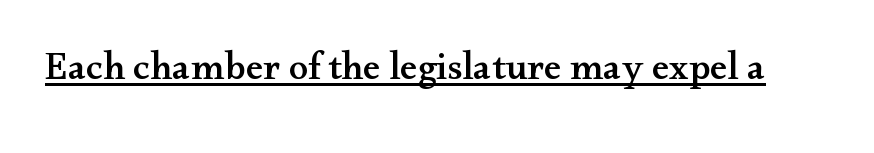
The image shows 39 px wide serif type, upright; set normal letter spacing, underlined; medium stroke contrast and a small x-height.
